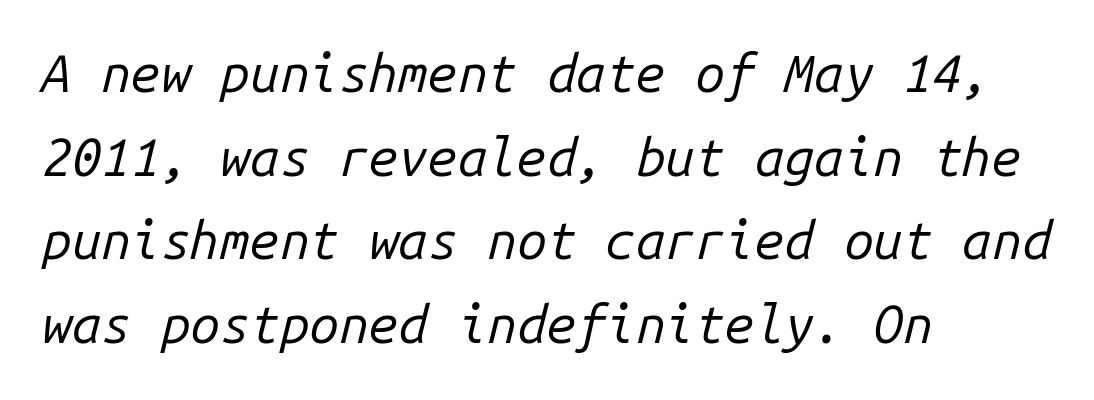
The image shows 53 px regular-weight type, italic (leaning right), monospaced; set left-aligned, normal line spacing (1.58x), normal letter spacing, not underlined; low stroke contrast and a medium x-height.
